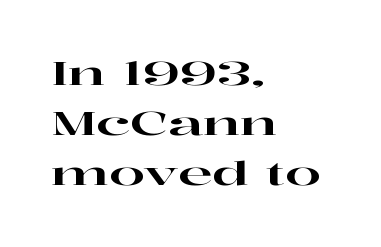
The image shows 32 px wide serif type, upright; set left-aligned, normal line spacing (1.57x), normal letter spacing, not underlined; high stroke contrast and a medium x-height.
